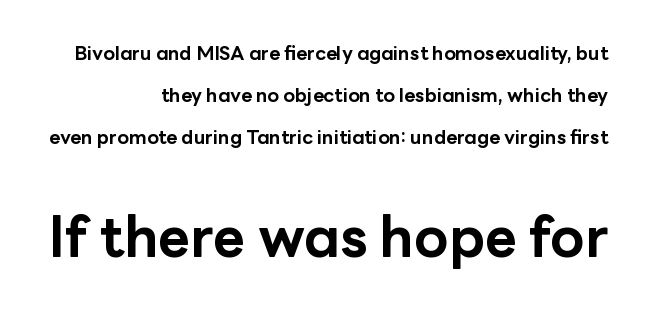
The image shows 56 px bold sans-serif type, upright; set right-aligned, loose line spacing (2.2x), normal letter spacing, not underlined; the second (bottom) block is 2.95x larger; low stroke contrast and a medium x-height.
